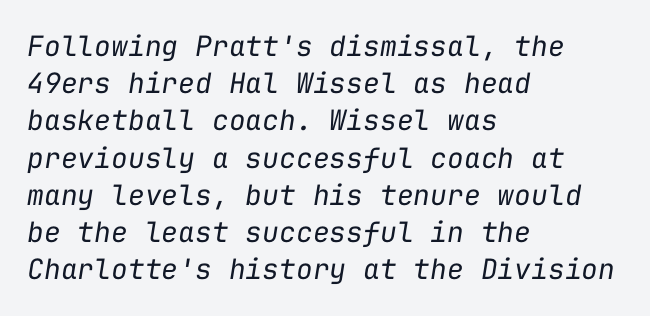
The image shows 28 px regular-weight type, italic (leaning right), monospaced; set left-aligned, normal line spacing (1.33x), normal letter spacing, not underlined; low stroke contrast and a medium x-height.
